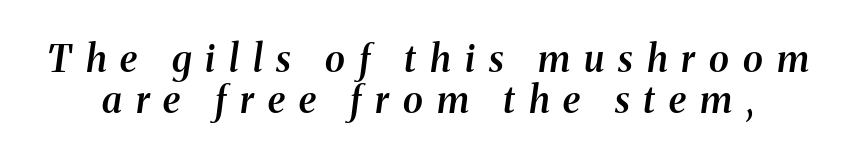
{"serif": "yes", "italic": "yes", "lean": "right", "slant_degrees": 8, "bold": "semi", "weight": "semibold", "width": "normal", "stroke_contrast": "medium", "x_height": "medium", "monospaced": "no", "underline": "no", "line_spacing": "tight", "line_spacing_ratio": 1.12, "letter_spacing": "wide", "letter_spacing_em": 0.38, "glyph_px": 37}
